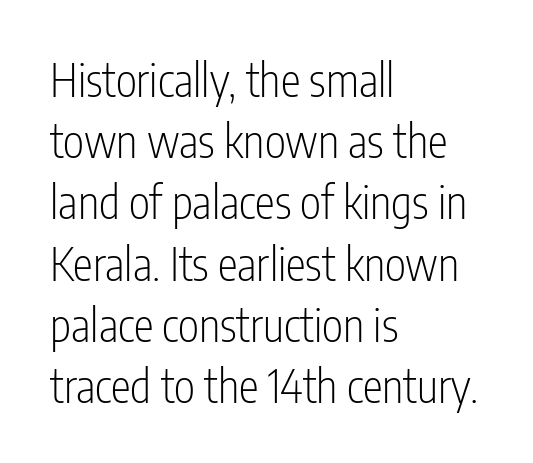
Q: Is the text bold? A: No.
Q: Is the text italic (slanted)? A: No, it is upright.
Q: Is the typeface a serif or a sans-serif typeface? A: Sans-serif.
Q: Is the text underlined? A: No.
Q: How is the paragraph aligned? A: Left-aligned.
Q: Is the spacing between letters normal or unusually wide? A: Normal.
Q: Is the spacing between lines tight, normal or loose? A: Normal.
Q: Width (condensed, normal, or wide)? A: Condensed.
Q: Stroke contrast? A: Low.
Q: x-height? A: Medium.
Q: Monospaced? A: No.
